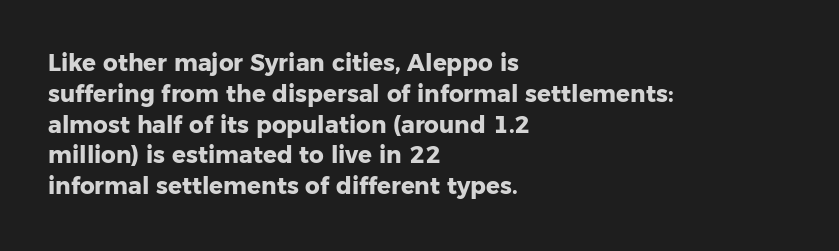
{"italic": "no", "bold": "yes", "underline": "no", "align": "left", "line_spacing": "normal", "line_spacing_ratio": 1.34, "letter_spacing": "normal", "letter_spacing_em": 0.0, "glyph_px": 23}
